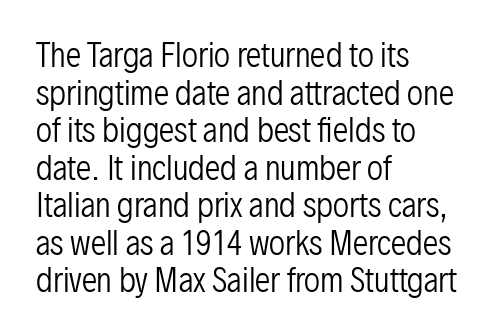
Q: Is the text bold? A: No.
Q: Is the text italic (slanted)? A: No, it is upright.
Q: Is the typeface a serif or a sans-serif typeface? A: Sans-serif.
Q: Is the text underlined? A: No.
Q: How is the paragraph aligned? A: Left-aligned.
Q: Is the spacing between letters normal or unusually wide? A: Normal.
Q: Width (condensed, normal, or wide)? A: Condensed.
Q: Stroke contrast? A: Low.
Q: x-height? A: Medium.
Q: Monospaced? A: No.
